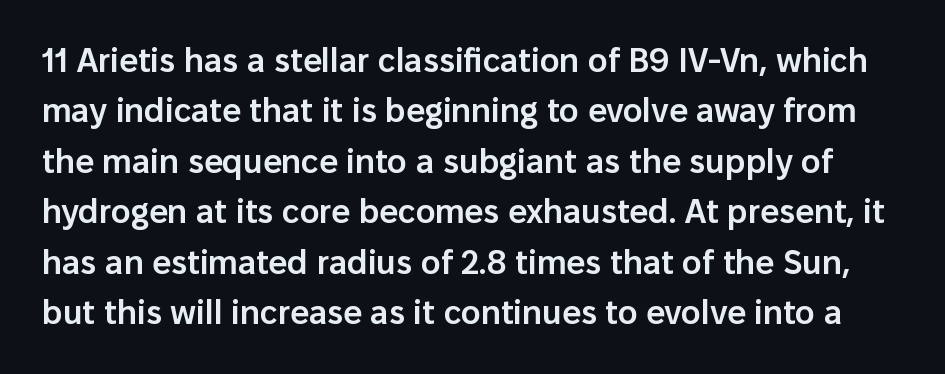
Q: Is the text bold? A: Semi-bold.
Q: Is the text italic (slanted)? A: No, it is upright.
Q: Is the typeface a serif or a sans-serif typeface? A: Sans-serif.
Q: Is the text underlined? A: No.
Q: Is the spacing between letters normal or unusually wide? A: Normal.
Q: Is the spacing between lines tight, normal or loose? A: Normal.
Q: Width (condensed, normal, or wide)? A: Normal.
Q: Stroke contrast? A: Low.
Q: x-height? A: Medium.
Q: Monospaced? A: No.
